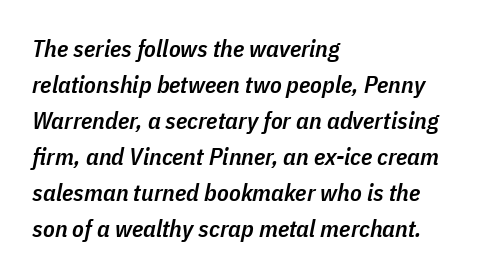
The typesetting leans somewhat heavy: a semibold. Check the space under the baseline: it is left empty. Caption: standard tracking, unaltered. The paragraph has a hard left edge and a soft right edge. The rendering applies a slant to the glyphs.
